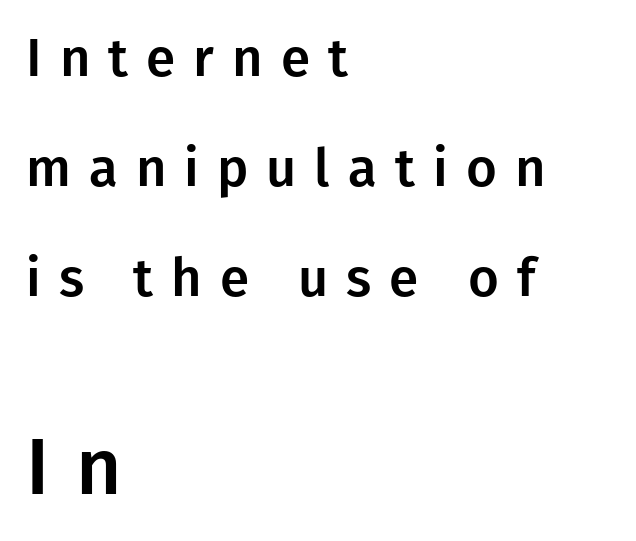
Q: Is the text italic (slanted)? A: No, it is upright.
Q: Is the typeface a serif or a sans-serif typeface? A: Sans-serif.
Q: Is the text underlined? A: No.
Q: How is the paragraph aligned? A: Left-aligned.
Q: Is the spacing between letters normal or unusually wide? A: Unusually wide.
Q: Is the spacing between lines tight, normal or loose? A: Loose.
Q: Which block of text is set in a larger size, the first (top) or the second (bottom)? A: The second (bottom) one.
Q: Width (condensed, normal, or wide)? A: Normal.
Q: Stroke contrast? A: Low.
Q: x-height? A: Medium.
Q: Monospaced? A: No.
